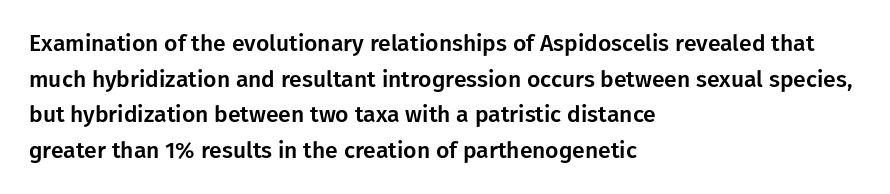
{"italic": "no", "underline": "no", "align": "left", "line_spacing": "normal", "line_spacing_ratio": 1.55, "letter_spacing": "normal", "letter_spacing_em": 0.0, "glyph_px": 23}
